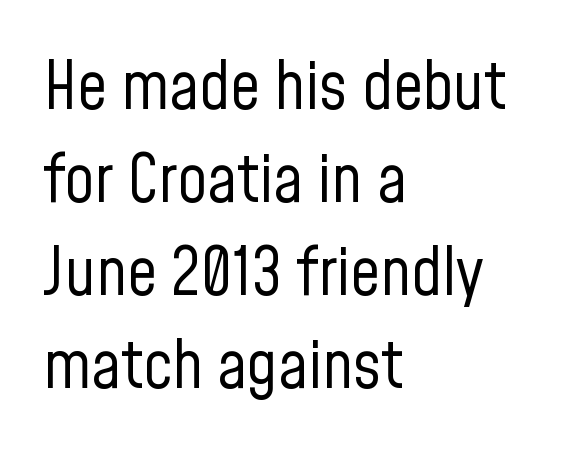
Q: Is the text bold? A: No.
Q: Is the text italic (slanted)? A: No, it is upright.
Q: Is the typeface a serif or a sans-serif typeface? A: Sans-serif.
Q: Is the text underlined? A: No.
Q: How is the paragraph aligned? A: Left-aligned.
Q: Is the spacing between letters normal or unusually wide? A: Normal.
Q: Is the spacing between lines tight, normal or loose? A: Normal.
Q: Width (condensed, normal, or wide)? A: Condensed.
Q: Stroke contrast? A: Low.
Q: x-height? A: Medium.
Q: Monospaced? A: No.
